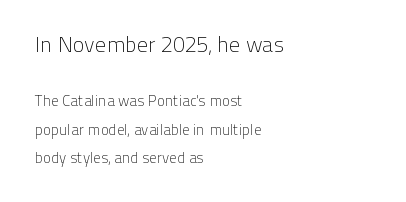
{"italic": "no", "bold": "no", "underline": "no", "align": "left", "line_spacing_ratio": 1.89, "letter_spacing": "normal", "letter_spacing_em": 0.0, "larger_block": "first", "size_ratio": 1.47, "glyph_px": 22}
